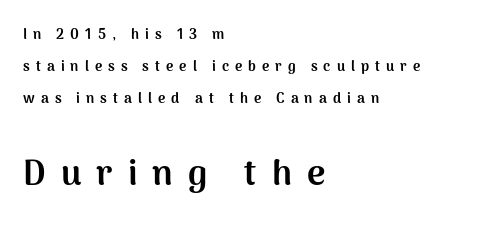
Q: Is the text bold? A: Yes.
Q: Is the text italic (slanted)? A: No, it is upright.
Q: Is the typeface a serif or a sans-serif typeface? A: Sans-serif.
Q: Is the text underlined? A: No.
Q: How is the paragraph aligned? A: Left-aligned.
Q: Is the spacing between letters normal or unusually wide? A: Unusually wide.
Q: Is the spacing between lines tight, normal or loose? A: Loose.
Q: Which block of text is set in a larger size, the first (top) or the second (bottom)? A: The second (bottom) one.
Q: Width (condensed, normal, or wide)? A: Normal.
Q: Stroke contrast? A: Medium.
Q: x-height? A: Medium.
Q: Monospaced? A: No.
